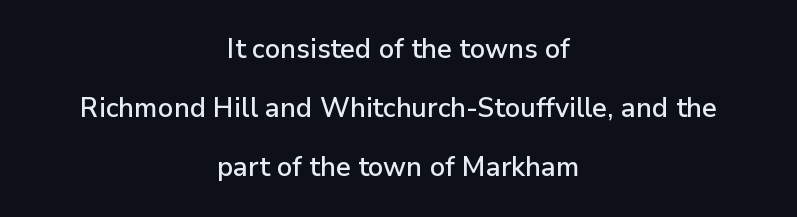
The image shows 27 px text type, upright; set centered, loose line spacing (2.19x), normal letter spacing, not underlined.
